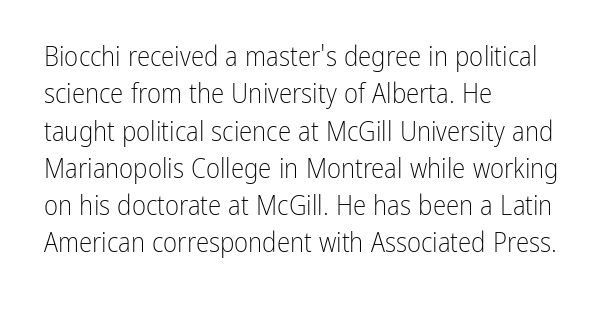
Interline gaps are of average width in this sample. Inter-character spacing is left at the font's built-in metrics. If you drew a line through each stem, it would be perfectly vertical. Words float on clear page, feet unadorned. Each line starts at the same left margin while the right side varies.
